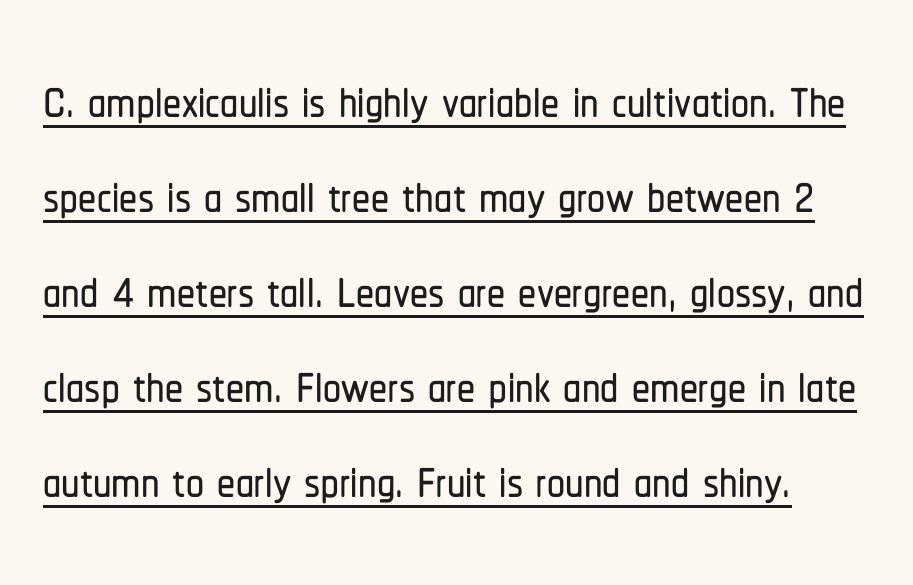
{"serif": "no", "italic": "no", "width": "condensed", "stroke_contrast": "low", "x_height": "medium", "monospaced": "no", "underline": "yes", "line_spacing": "normal", "line_spacing_ratio": 1.32, "letter_spacing": "normal", "letter_spacing_em": 0.0, "glyph_px": 72}
